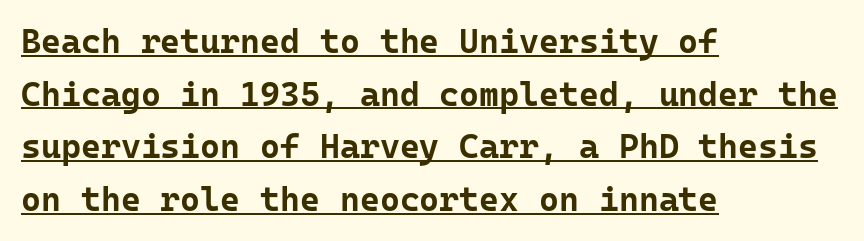
{"serif": "no", "italic": "no", "bold": "yes", "weight": "bold", "width": "normal", "stroke_contrast": "low", "x_height": "medium", "monospaced": "yes", "underline": "yes", "align": "left", "line_spacing": "normal", "line_spacing_ratio": 1.55, "letter_spacing": "normal", "letter_spacing_em": 0.0, "glyph_px": 34}
